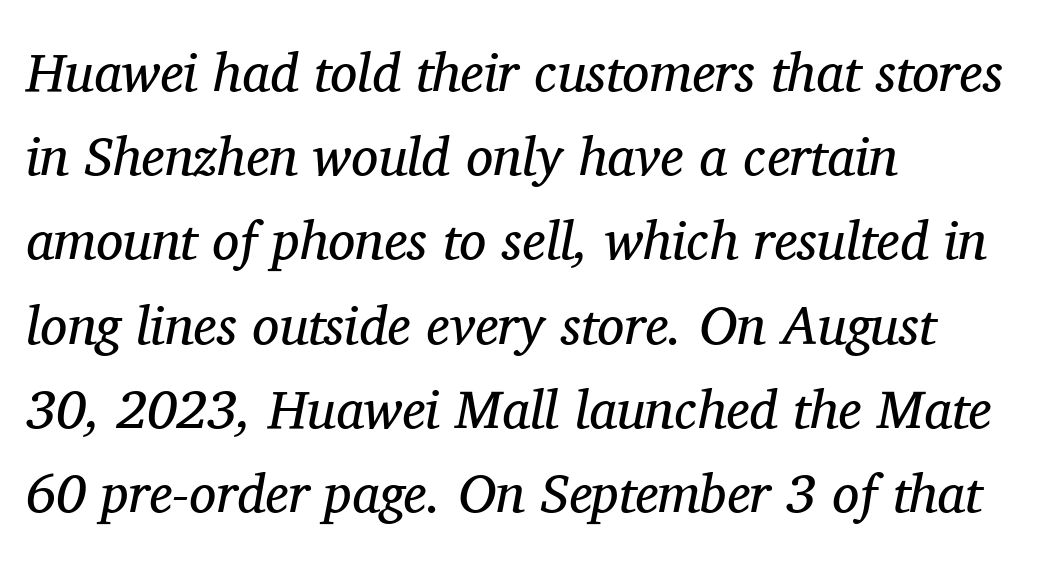
Here the designer chose a conventional face with non-uniform glyph widths. Standard letterfit; no display-style spreading of the glyphs. The rendering applies a slant to the glyphs. Each row of text sits above clean, open space. The line-height multiplier appears to be the usual default. Serif or sans? Serif — the stroke terminals have little feet.
